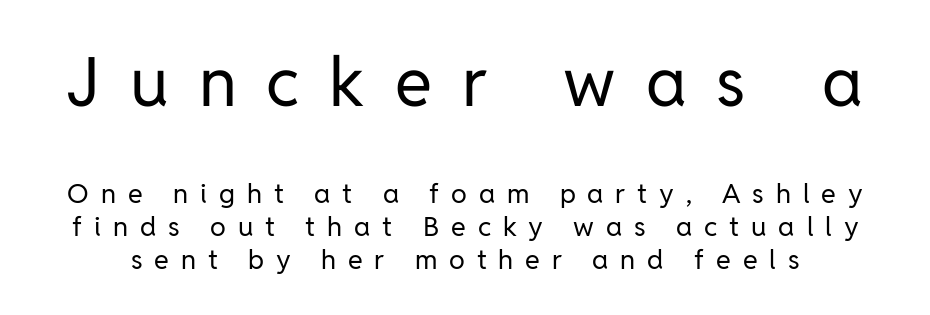
The image shows 68 px regular-weight sans-serif type, upright; set line spacing 1.23x, unusually wide letter spacing (+0.44 em), not underlined; the first (top) block is 2.52x larger; low stroke contrast and a medium x-height.
